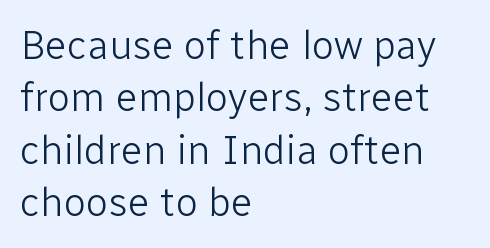
Q: Is the text bold? A: No.
Q: Is the text italic (slanted)? A: No, it is upright.
Q: Is the typeface a serif or a sans-serif typeface? A: Sans-serif.
Q: Is the text underlined? A: No.
Q: How is the paragraph aligned? A: Left-aligned.
Q: Is the spacing between letters normal or unusually wide? A: Normal.
Q: Is the spacing between lines tight, normal or loose? A: Normal.
Q: Width (condensed, normal, or wide)? A: Normal.
Q: Stroke contrast? A: Low.
Q: x-height? A: Medium.
Q: Monospaced? A: No.
